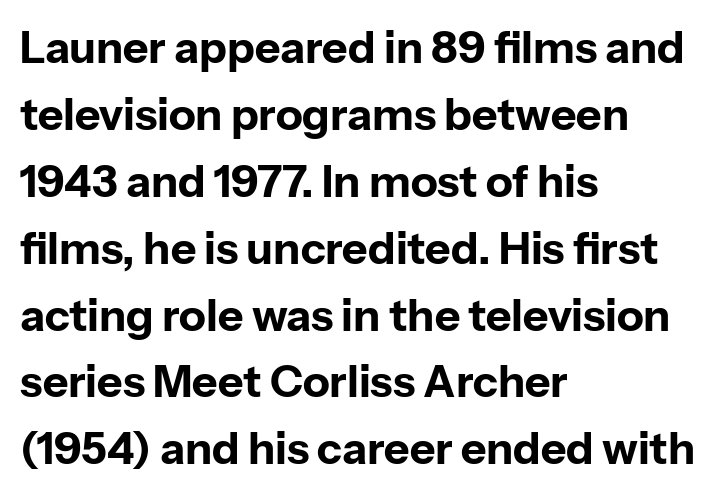
Q: Is the text bold? A: Yes.
Q: Is the text italic (slanted)? A: No, it is upright.
Q: Is the typeface a serif or a sans-serif typeface? A: Sans-serif.
Q: Is the text underlined? A: No.
Q: How is the paragraph aligned? A: Left-aligned.
Q: Is the spacing between letters normal or unusually wide? A: Normal.
Q: Is the spacing between lines tight, normal or loose? A: Normal.
Q: Width (condensed, normal, or wide)? A: Normal.
Q: Stroke contrast? A: Low.
Q: x-height? A: Medium.
Q: Monospaced? A: No.
